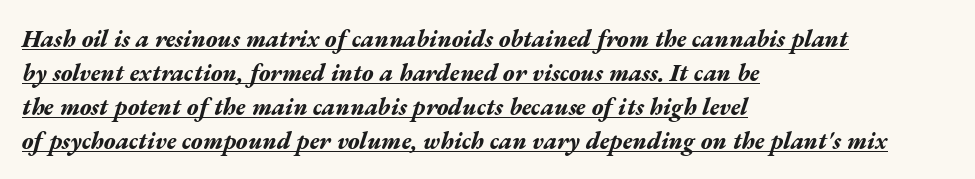
{"italic": "yes", "lean": "right", "slant_degrees": 17, "bold": "yes", "underline": "yes", "align": "left", "line_spacing": "normal", "line_spacing_ratio": 1.41, "letter_spacing": "normal", "letter_spacing_em": 0.0, "glyph_px": 24}
